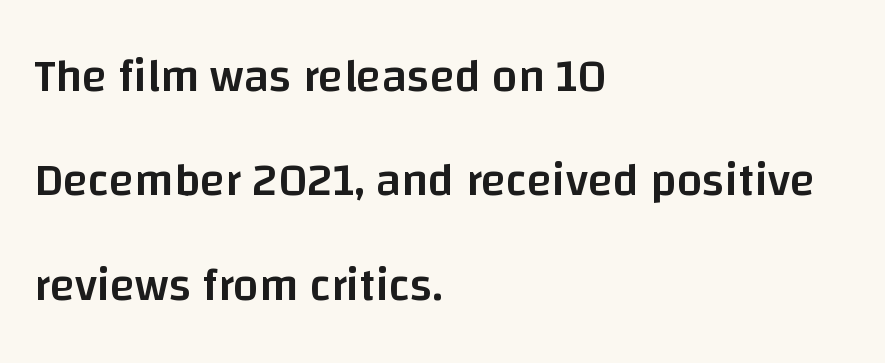
The baseline area is clear. Students, note that the glyphs here touch the page at normal intervals. The face used here is a sans, in the tradition of grotesques and geometrics. The letters advance in unequal steps, a hallmark of proportional type.
